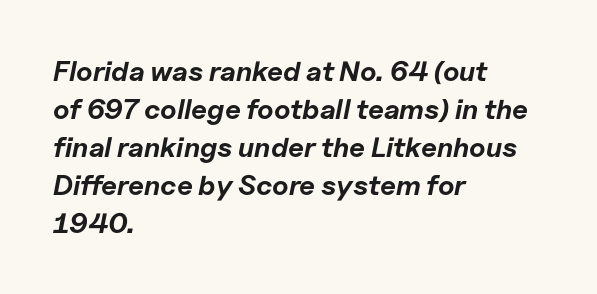
Q: Is the text bold? A: Yes.
Q: Is the text italic (slanted)? A: Yes, it leans right by about 11 degrees.
Q: Is the text underlined? A: No.
Q: How is the paragraph aligned? A: Left-aligned.
Q: Is the spacing between letters normal or unusually wide? A: Normal.
Q: Is the spacing between lines tight, normal or loose? A: Normal.
Q: Width (condensed, normal, or wide)? A: Normal.
Q: Stroke contrast? A: Low.
Q: x-height? A: Medium.
Q: Monospaced? A: No.
